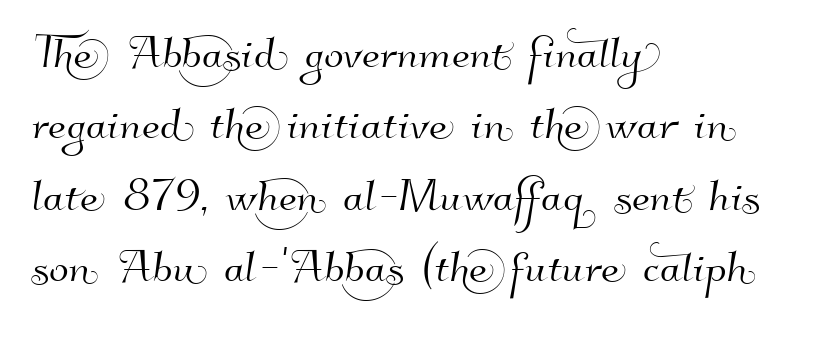
The image shows 58 px sans-serif type; set left-aligned, line spacing 1.23x, normal letter spacing, not underlined; high stroke contrast and a small x-height.
